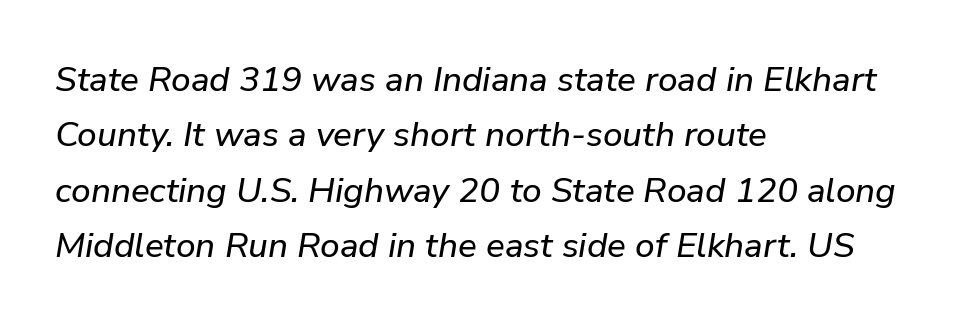
This rendering leaves character spacing at its baseline value. Caption: multi-line text, flush left, ragged right. The vertical gap from one line to the next is medium. The specimen reads as italic at a glance. The zone under the glyphs is completely vacant. Varying glyph widths throughout — classic text-font behaviour.
